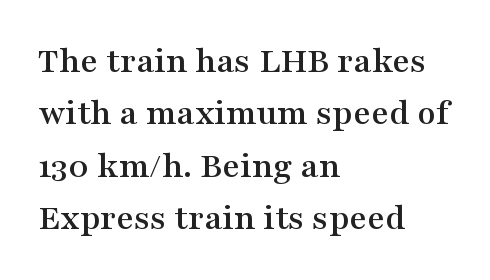
Compared with typical body copy, the letter spacing here is the same. I'd call this a serif setting — the letters wear small feet. Left-aligned paragraph, ragged on the right. Glance below the letters and you will spot only blank space.
